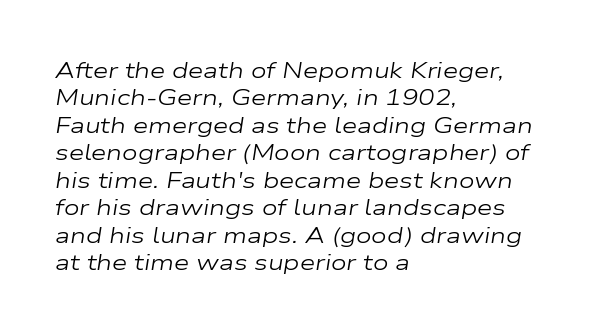
Q: Is the text bold? A: No.
Q: Is the text italic (slanted)? A: Yes, it leans right by about 9 degrees.
Q: Is the text underlined? A: No.
Q: How is the paragraph aligned? A: Left-aligned.
Q: Is the spacing between letters normal or unusually wide? A: Normal.
Q: Is the spacing between lines tight, normal or loose? A: Normal.
